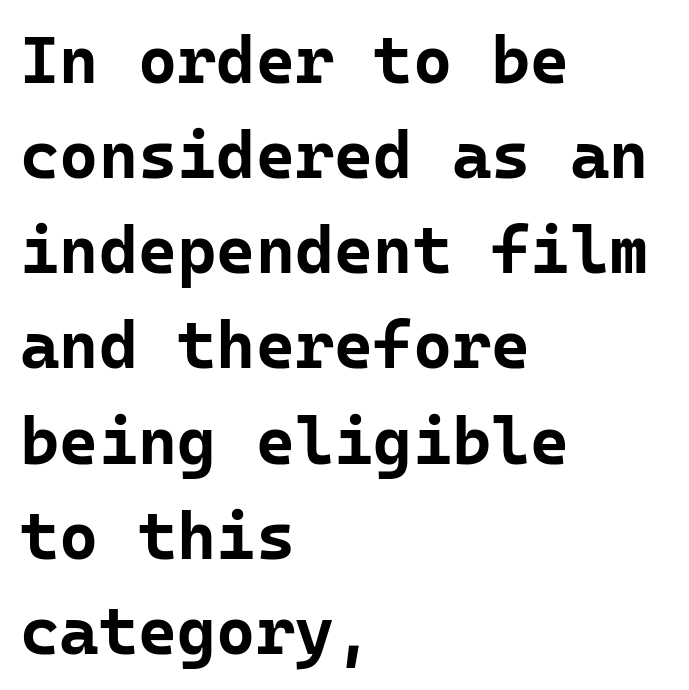
The image shows 67 px bold sans-serif type, upright, monospaced; set left-aligned, normal line spacing (1.42x), normal letter spacing, not underlined; low stroke contrast and a medium x-height.
